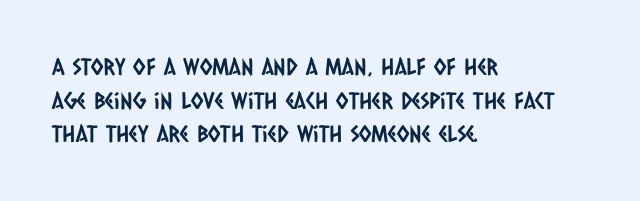
The image shows 23 px text type; set left-aligned, normal line spacing (1.46x), normal letter spacing, not underlined.
